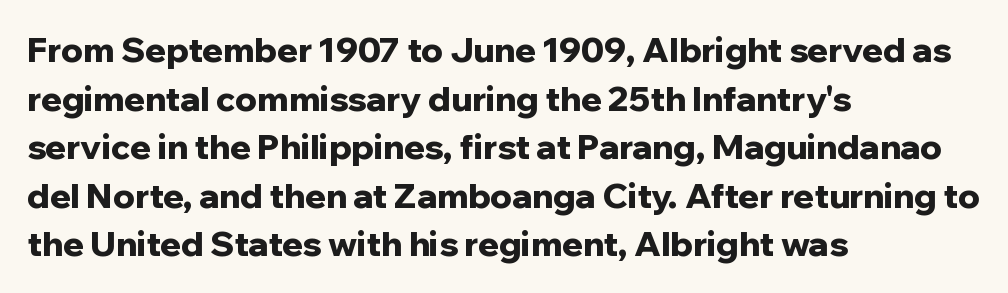
A typesetter would call this proportional, since set widths differ per character. In terms of letterspacing, this is plain default setting. What's the leading like? Ordinary, nothing unusual. Compared with a centered layout, this one pins lines to the left instead. The words here are not underlined. In terms of weight, the rendering is a true, heavy bold.
